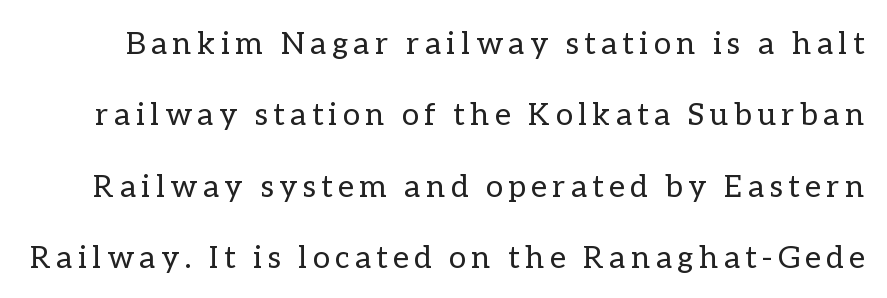
The image shows 31 px regular-weight type, upright; set loose line spacing (2.3x), not underlined; low stroke contrast and a medium x-height.
